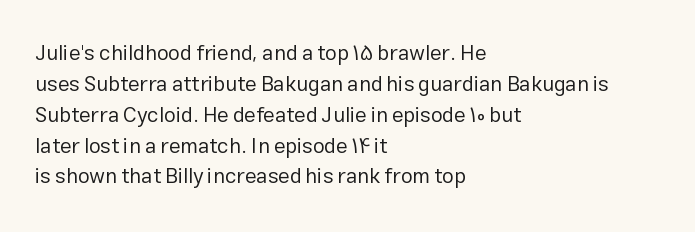
If you drew a line through each stem, it would be perfectly vertical. Leftover space on each line is placed entirely after the last word. The vertical gap from one line to the next is medium. The specimen omits any rule beneath the text block's lines.
